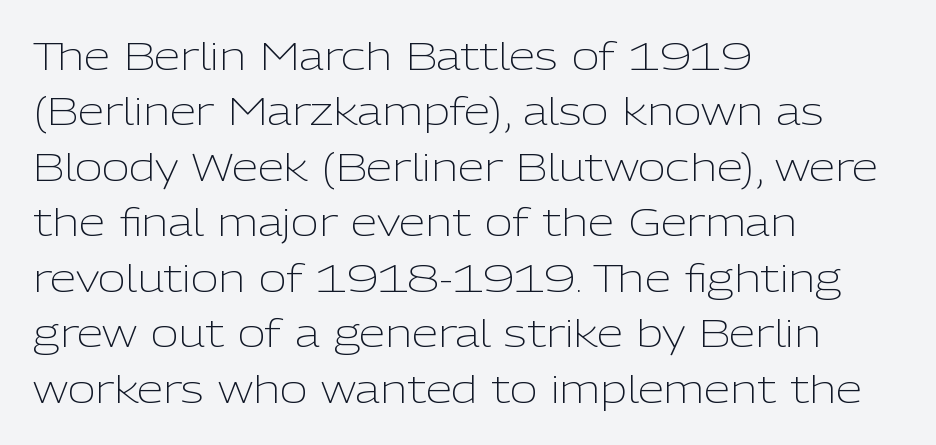
Character widths vary here, with narrow letters taking less room than wide ones. A light-to-regular cut is what we see here. Classification — sans serif. A typesetter would mark this as roman, not italic. The lines are quadded left. Underlining? Definitely not there.
